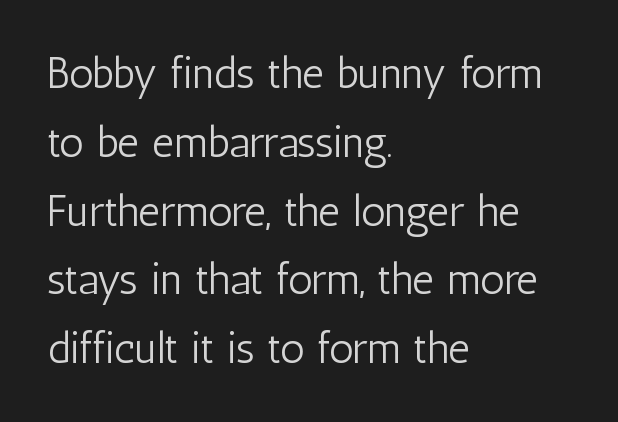
{"serif": "no", "italic": "no", "bold": "no", "weight": "light", "width": "condensed", "stroke_contrast": "low", "x_height": "medium", "monospaced": "no", "underline": "no", "align": "left", "line_spacing": "normal", "line_spacing_ratio": 1.6, "letter_spacing": "normal", "letter_spacing_em": 0.0, "glyph_px": 43}
